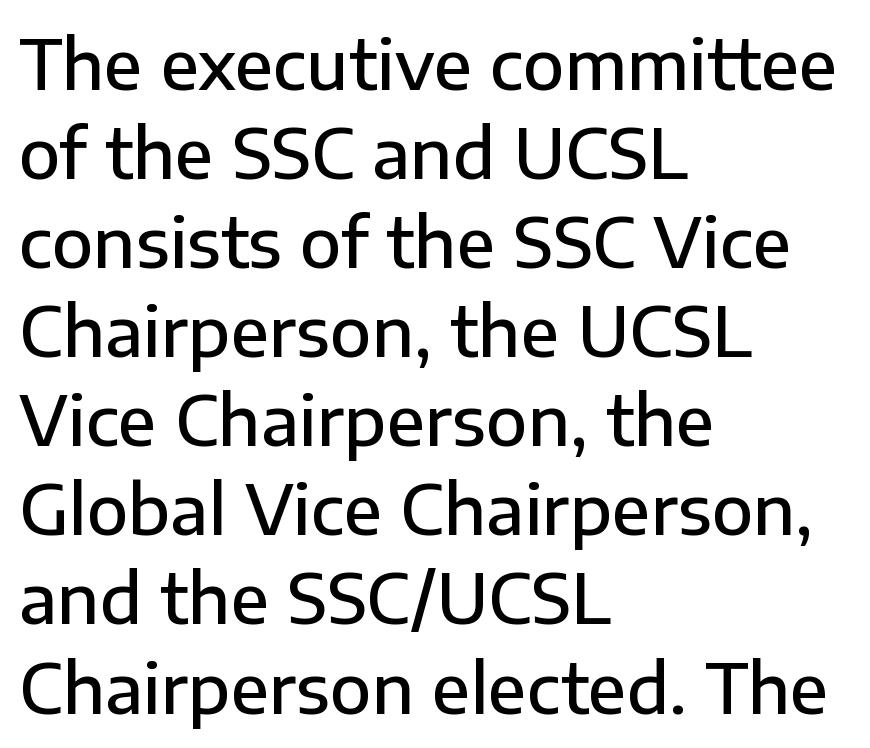
Q: Is the text bold? A: Semi-bold.
Q: Is the text italic (slanted)? A: No, it is upright.
Q: Is the typeface a serif or a sans-serif typeface? A: Sans-serif.
Q: Is the text underlined? A: No.
Q: How is the paragraph aligned? A: Left-aligned.
Q: Is the spacing between letters normal or unusually wide? A: Normal.
Q: Is the spacing between lines tight, normal or loose? A: Normal.
Q: Width (condensed, normal, or wide)? A: Normal.
Q: Stroke contrast? A: Low.
Q: x-height? A: Medium.
Q: Monospaced? A: No.
